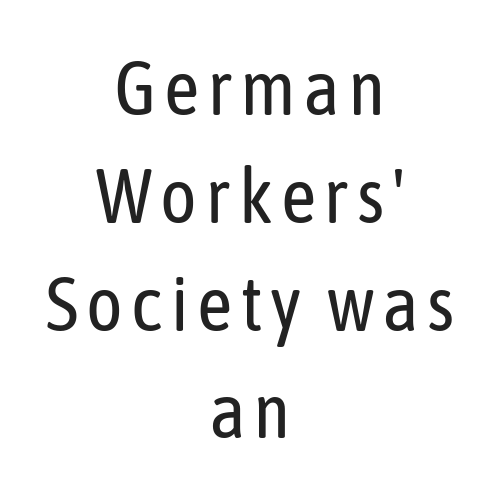
The image shows 77 px regular-weight, condensed sans-serif type, upright; set centered, normal line spacing (1.4x), not underlined; low stroke contrast and a medium x-height.
